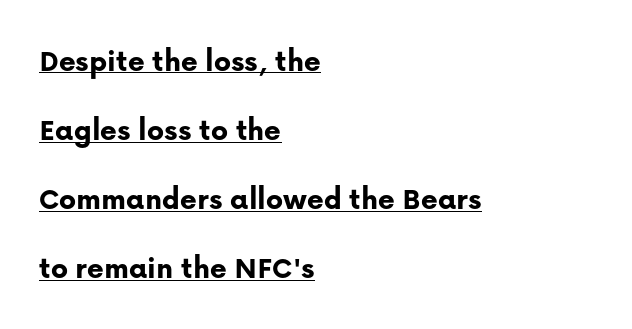
Q: Is the text bold? A: Yes.
Q: Is the text italic (slanted)? A: No, it is upright.
Q: Is the typeface a serif or a sans-serif typeface? A: Sans-serif.
Q: Is the text underlined? A: Yes.
Q: How is the paragraph aligned? A: Left-aligned.
Q: Is the spacing between letters normal or unusually wide? A: Normal.
Q: Is the spacing between lines tight, normal or loose? A: Loose.
Q: Width (condensed, normal, or wide)? A: Normal.
Q: Stroke contrast? A: Low.
Q: x-height? A: Medium.
Q: Monospaced? A: No.
